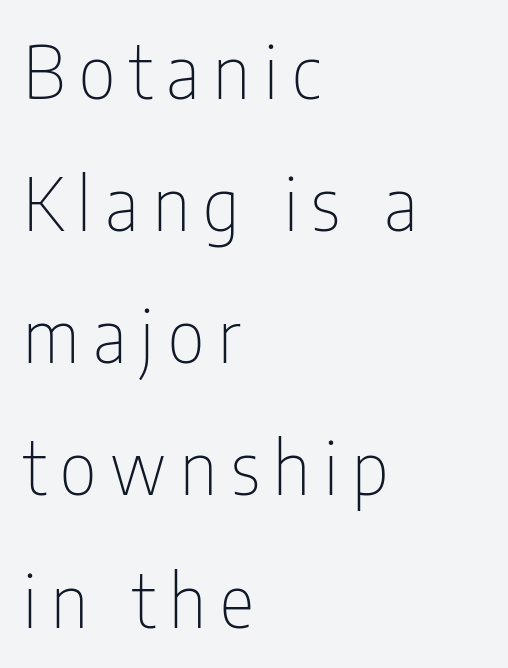
The image shows 73 px thin, condensed sans-serif type, upright; set left-aligned, line spacing 1.81x, not underlined; low stroke contrast and a medium x-height.
